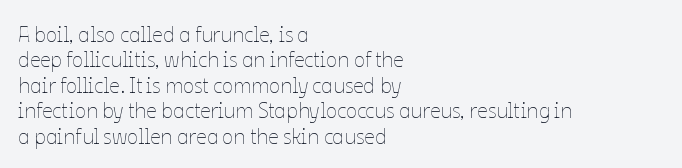
Q: Is the text bold? A: No.
Q: Is the text italic (slanted)? A: No, it is upright.
Q: Is the text underlined? A: No.
Q: How is the paragraph aligned? A: Left-aligned.
Q: Is the spacing between letters normal or unusually wide? A: Normal.
